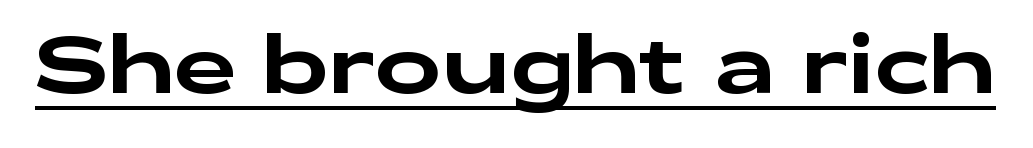
The image shows 79 px wide sans-serif type, upright; set normal letter spacing, underlined; low stroke contrast and a medium x-height.
